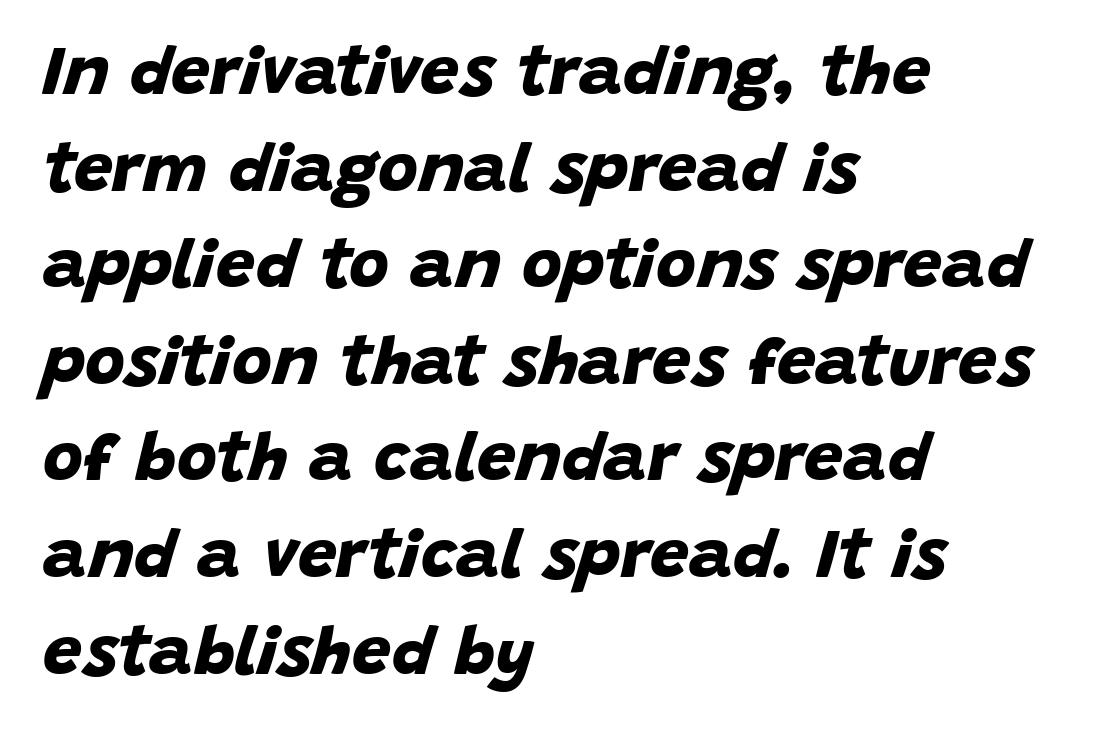
The image shows 69 px bold sans-serif type; set left-aligned, normal line spacing (1.4x), normal letter spacing, not underlined; low stroke contrast and a large x-height.
